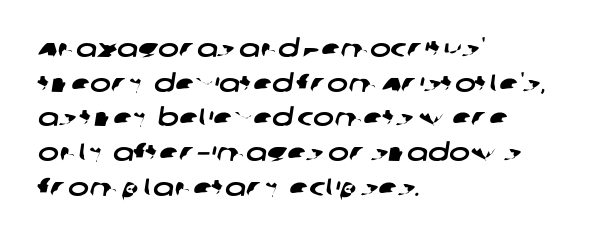
{"underline": "no", "align": "left", "line_spacing": "normal", "line_spacing_ratio": 1.39, "letter_spacing": "normal", "letter_spacing_em": 0.0, "glyph_px": 25}
